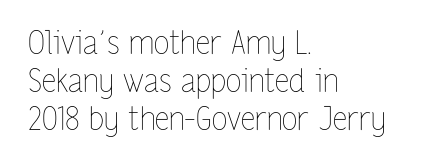
{"italic": "no", "bold": "no", "weight": "thin", "width": "condensed", "stroke_contrast": "low", "x_height": "medium", "monospaced": "no", "underline": "no", "align": "left", "line_spacing_ratio": 1.18, "letter_spacing": "normal", "letter_spacing_em": 0.0, "glyph_px": 32}
